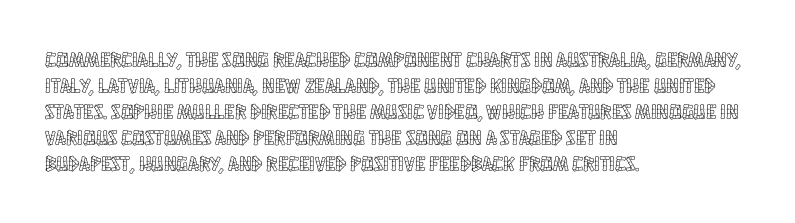
The image shows 21 px text type, upright; set left-aligned, line spacing 1.24x, normal letter spacing, not underlined.
